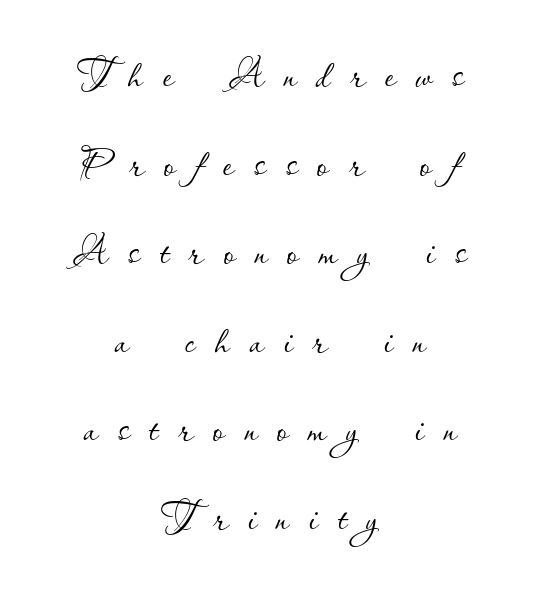
The image shows 54 px thin type; set centered, normal line spacing (1.64x), unusually wide letter spacing (+0.36 em), not underlined; low stroke contrast and a small x-height.
